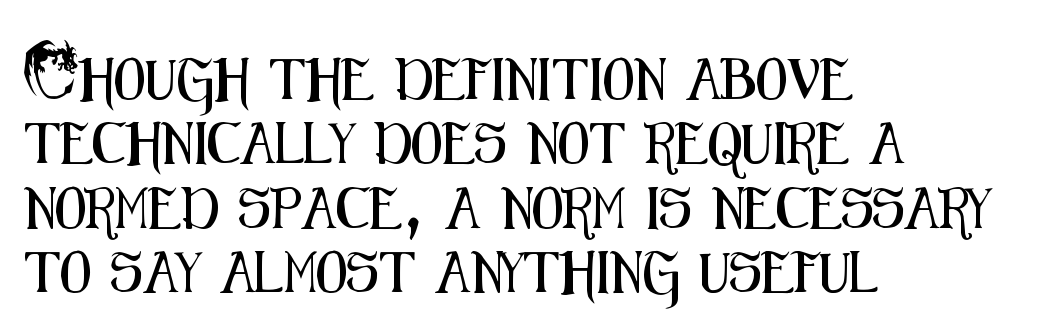
Bare-footed words on every line. The line texture is even and compact thanks to regular tracking. The passage shown is typed in a proportional face where columns would drift. The glyphs in this specimen are sans serif.
